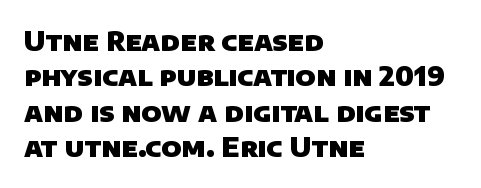
The image shows 26 px bold type; set left-aligned, normal line spacing (1.36x), normal letter spacing, not underlined.
